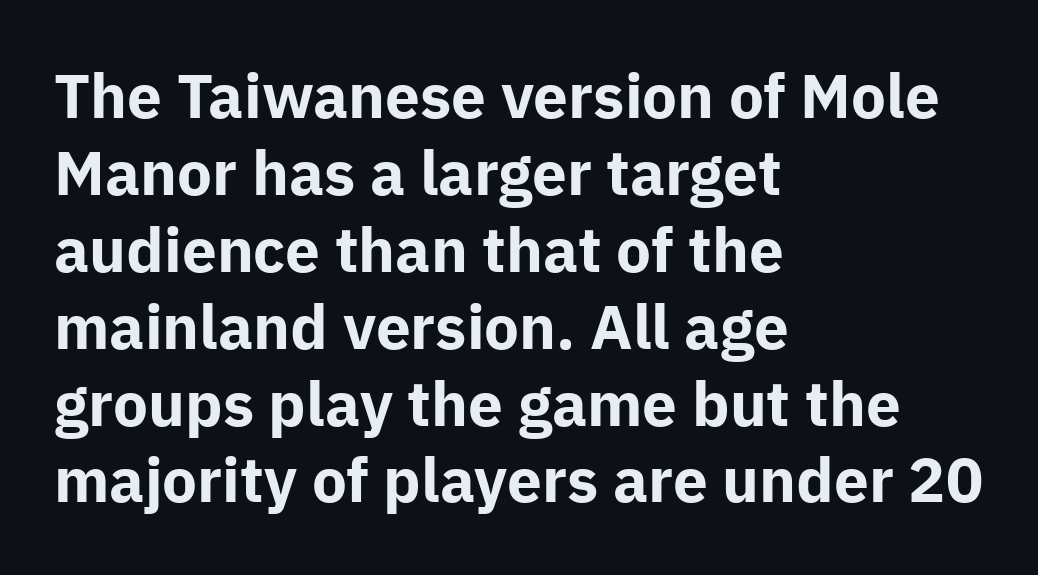
Q: Is the text bold? A: Yes.
Q: Is the text italic (slanted)? A: No, it is upright.
Q: Is the typeface a serif or a sans-serif typeface? A: Sans-serif.
Q: Is the text underlined? A: No.
Q: How is the paragraph aligned? A: Left-aligned.
Q: Is the spacing between letters normal or unusually wide? A: Normal.
Q: Width (condensed, normal, or wide)? A: Normal.
Q: Stroke contrast? A: Low.
Q: x-height? A: Medium.
Q: Monospaced? A: No.
